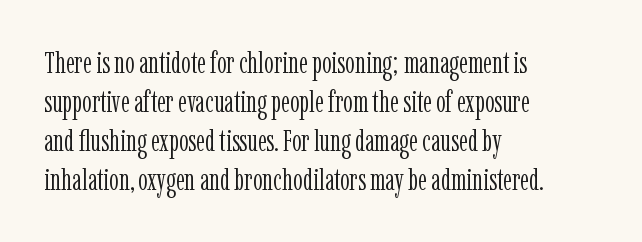
{"serif": "yes", "italic": "no", "bold": "no", "weight": "light", "width": "condensed", "stroke_contrast": "low", "x_height": "medium", "monospaced": "no", "underline": "no", "align": "left", "line_spacing": "normal", "line_spacing_ratio": 1.3, "letter_spacing": "normal", "letter_spacing_em": 0.0, "glyph_px": 30}
